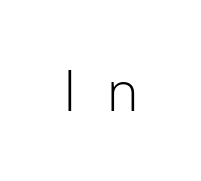
Q: Is the text bold? A: No.
Q: Is the text italic (slanted)? A: No, it is upright.
Q: Is the typeface a serif or a sans-serif typeface? A: Sans-serif.
Q: Is the text underlined? A: No.
Q: Is the spacing between letters normal or unusually wide? A: Unusually wide.
Q: Width (condensed, normal, or wide)? A: Normal.
Q: Stroke contrast? A: Low.
Q: x-height? A: Medium.
Q: Monospaced? A: No.
